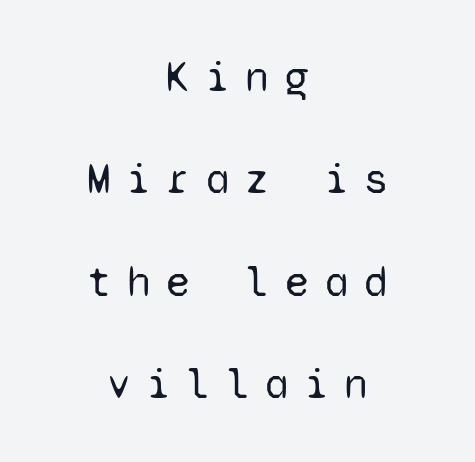
The image shows 43 px regular-weight sans-serif type, upright, monospaced; set centered, loose line spacing (2.38x), unusually wide letter spacing (+0.37 em), not underlined; low stroke contrast and a medium x-height.
